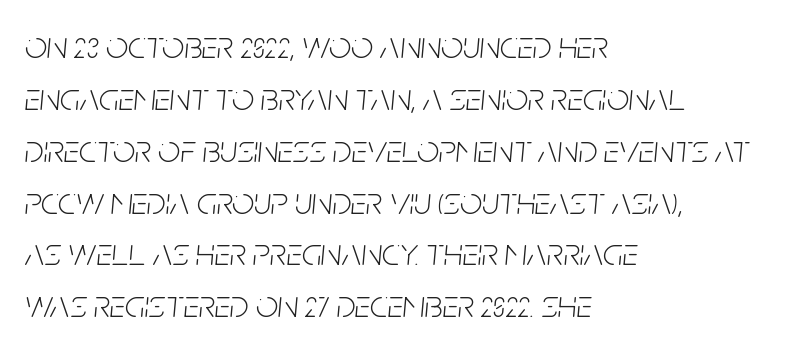
Is this a fixed-width face? No — the glyphs have proportional, varying widths. The paragraph shown leans on its left margin. This sample uses plain, unmodified letter spacing. Leading matches the norm, producing a regular column. Is this a heavy cut? Hardly; it is regular or lighter.
